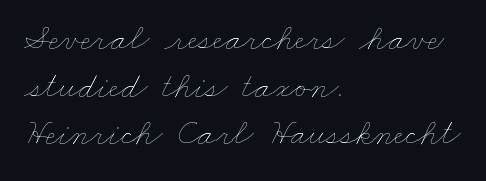
Q: Is the text bold? A: No.
Q: Is the text underlined? A: No.
Q: How is the paragraph aligned? A: Left-aligned.
Q: Is the spacing between letters normal or unusually wide? A: Normal.
Q: Is the spacing between lines tight, normal or loose? A: Normal.
Q: Width (condensed, normal, or wide)? A: Wide.
Q: Stroke contrast? A: Low.
Q: x-height? A: Small.
Q: Monospaced? A: No.
